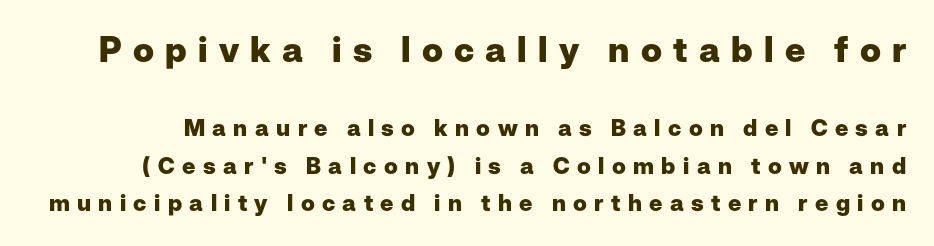
{"serif": "no", "italic": "no", "bold": "yes", "weight": "heavy", "width": "normal", "stroke_contrast": "low", "x_height": "medium", "monospaced": "no", "underline": "no", "line_spacing": "normal", "line_spacing_ratio": 1.63, "letter_spacing": "wide", "letter_spacing_em": 0.32, "larger_block": "first", "size_ratio": 1.52, "glyph_px": 35}
